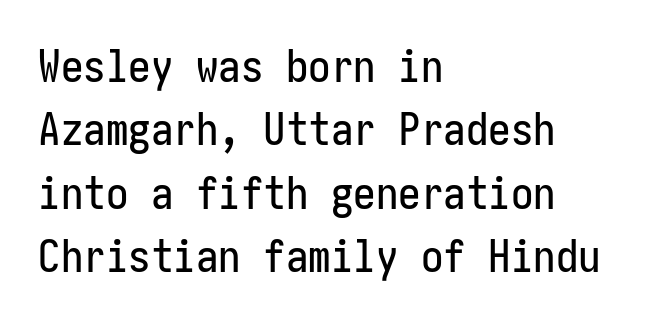
The image shows 45 px condensed sans-serif type, upright; set left-aligned, normal line spacing (1.41x), normal letter spacing, not underlined; low stroke contrast and a medium x-height.
